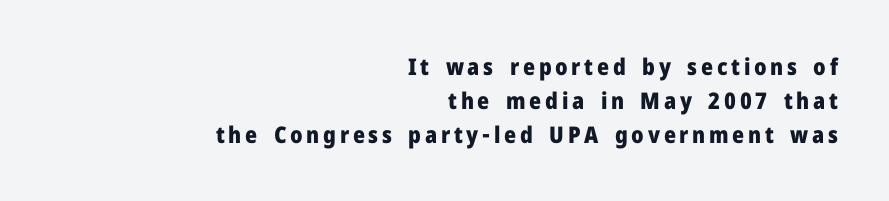
Reading down the block, your eye finds every line finishing at a fixed right position. Words float on clear page, feet unadorned. Notice how the stems are strictly vertical — no italics here. These lines carry a lot of weight — the face is fully bold. Regular leading.
